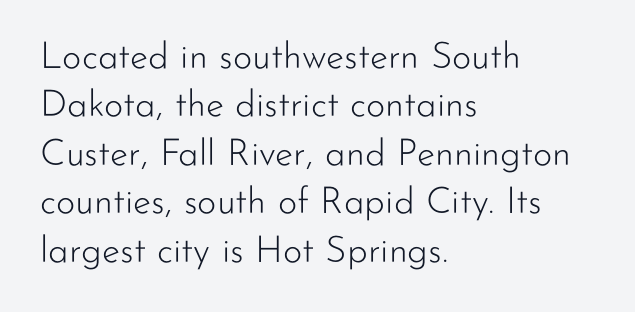
Q: Is the text bold? A: No.
Q: Is the text italic (slanted)? A: No, it is upright.
Q: Is the typeface a serif or a sans-serif typeface? A: Sans-serif.
Q: Is the text underlined? A: No.
Q: How is the paragraph aligned? A: Left-aligned.
Q: Is the spacing between letters normal or unusually wide? A: Normal.
Q: Is the spacing between lines tight, normal or loose? A: Normal.
Q: Width (condensed, normal, or wide)? A: Normal.
Q: Stroke contrast? A: Low.
Q: x-height? A: Small.
Q: Monospaced? A: No.
